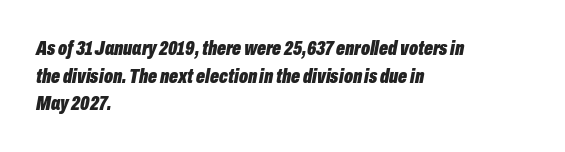
The image shows 21 px bold type, italic (leaning right); set left-aligned, normal line spacing (1.32x), normal letter spacing, not underlined.
